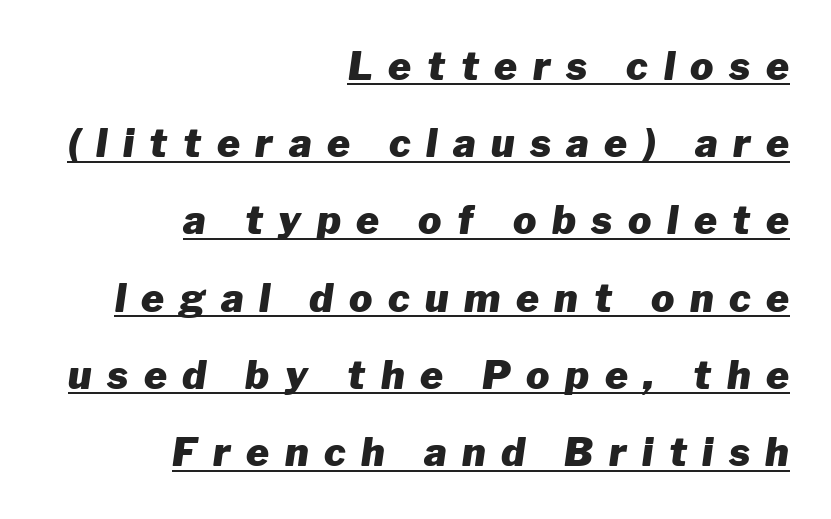
The image shows 39 px heavy type, italic (leaning right); set right-aligned, loose line spacing (1.98x), unusually wide letter spacing (+0.4 em), underlined; low stroke contrast and a medium x-height.
